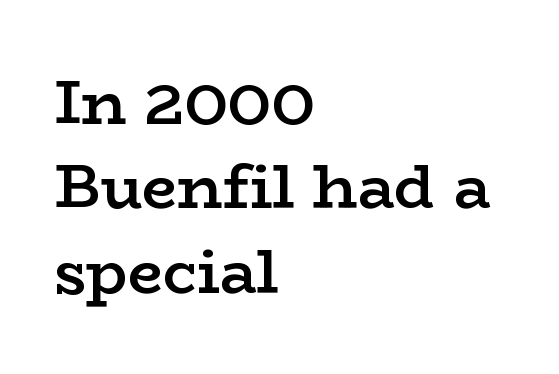
The image shows 62 px semibold, wide serif type, upright; set left-aligned, normal line spacing (1.36x), normal letter spacing, not underlined; low stroke contrast and a medium x-height.
